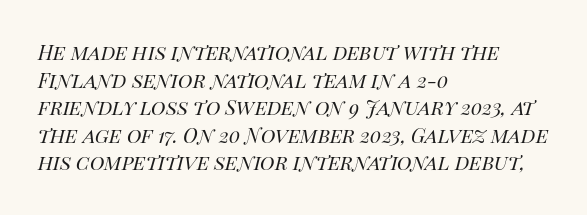
Q: Is the text bold? A: No.
Q: Is the text italic (slanted)? A: Yes, it leans right by about 14 degrees.
Q: Is the text underlined? A: No.
Q: How is the paragraph aligned? A: Left-aligned.
Q: Is the spacing between letters normal or unusually wide? A: Normal.
Q: Is the spacing between lines tight, normal or loose? A: Normal.
